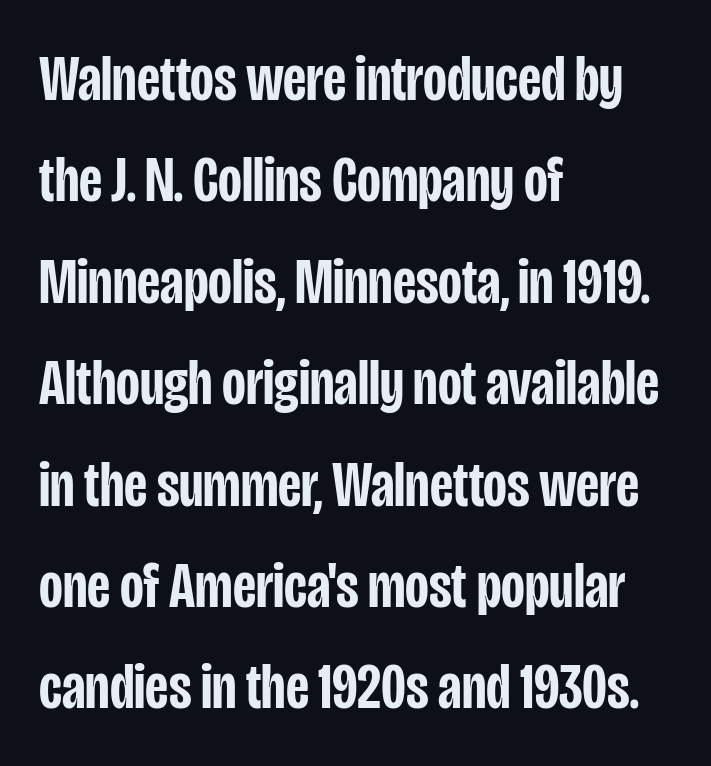
No extra tracking has been applied to these lines. The passage shown is typeset with a sans-serif family. These lines are rendered in a variable-pitch font. Bold? Not quite — semibold, heavier than regular but stopping short.
